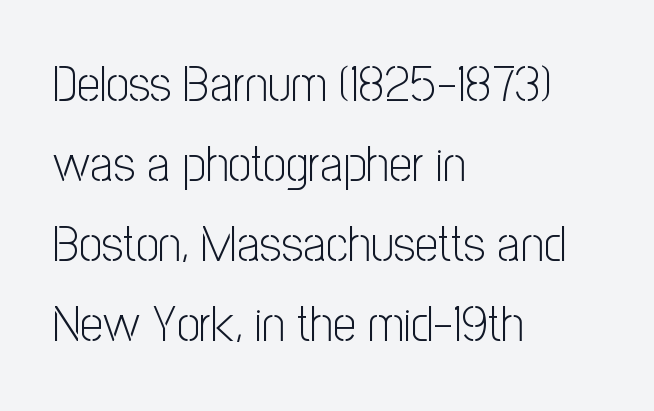
Character widths vary here, with narrow letters taking less room than wide ones. Line beginnings align vertically; line endings do not. Does extra space separate the letters? No, they use regular spacing. The designer went with a sans here, leaving each stem footless. The specimen omits any rule beneath the text block's lines.
